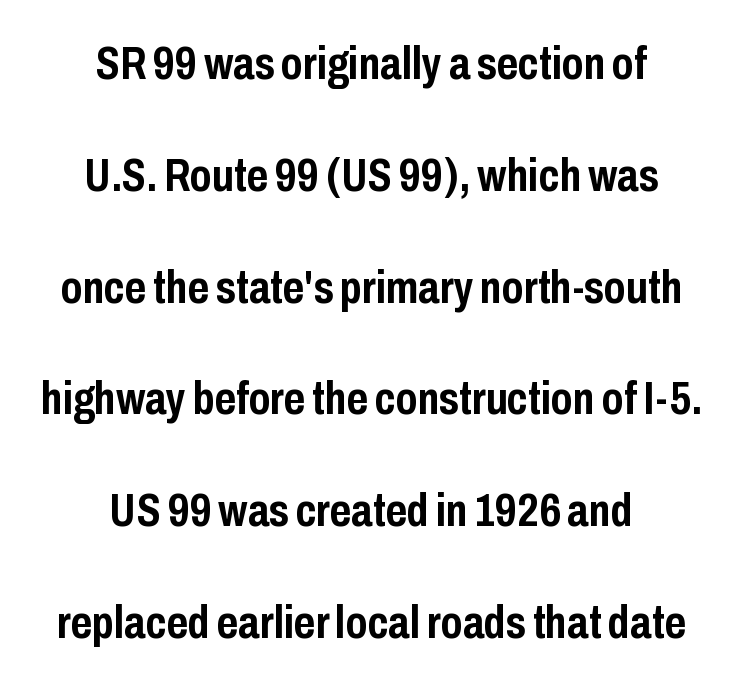
You could not count columns in this text — the font is proportionally spaced. The specimen omits any rule beneath the text block's lines. Posture: vertical. Reading down the column, the eye jumps a long way to each next line. You could call the tracking neutral — neither tight nor loose. The lines in this sample share a center point and differ in where they start and stop.
